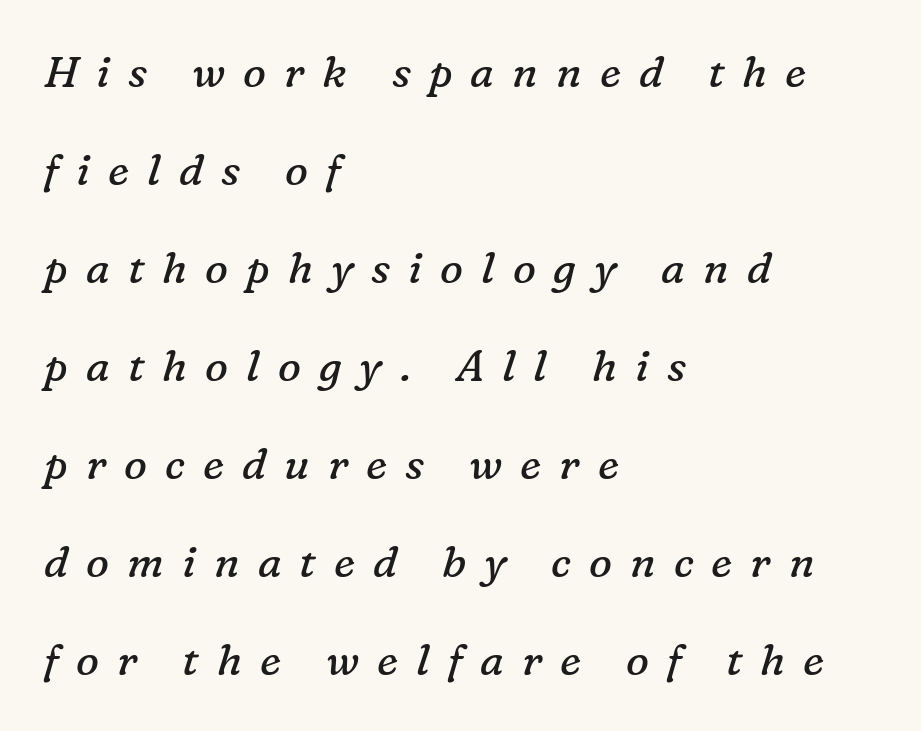
{"serif": "yes", "italic": "yes", "lean": "right", "slant_degrees": 16, "bold": "no", "weight": "regular", "width": "normal", "stroke_contrast": "low", "x_height": "medium", "monospaced": "no", "underline": "no", "align": "left", "line_spacing": "loose", "line_spacing_ratio": 2.28, "letter_spacing": "wide", "letter_spacing_em": 0.42, "glyph_px": 43}
